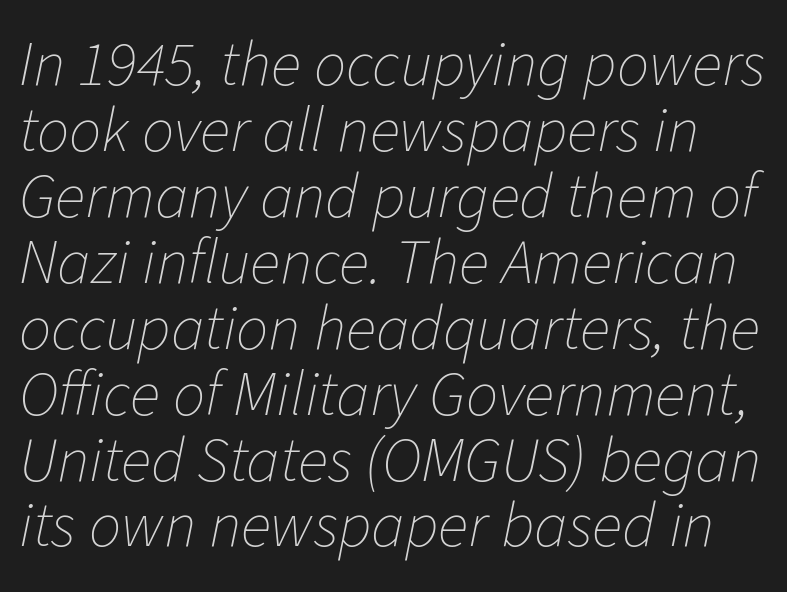
{"italic": "yes", "lean": "right", "slant_degrees": 11, "bold": "no", "weight": "thin", "width": "normal", "stroke_contrast": "low", "x_height": "medium", "monospaced": "no", "underline": "no", "line_spacing": "tight", "line_spacing_ratio": 1.03, "letter_spacing": "normal", "letter_spacing_em": 0.0, "glyph_px": 64}
